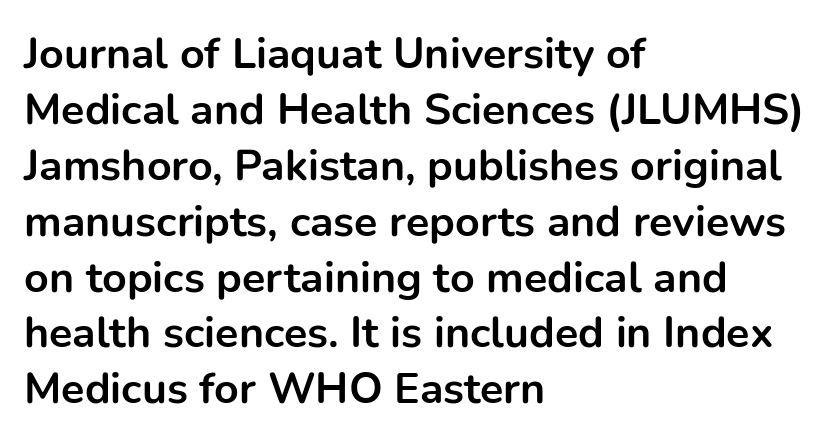
Nobody touched the tracking dial on this one. This is roman type, the default non-slanted kind. The vertical gap from one line to the next is medium. The passage is arranged the way most books set body copy — flush left. This sample has the flowing, uneven cadence of proportional lettering. What kind of face is this? One without serifs — a sans.
